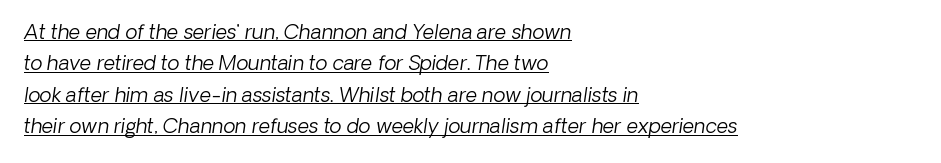
Q: Is the text bold? A: No.
Q: Is the text italic (slanted)? A: Yes, it leans right by about 8 degrees.
Q: Is the text underlined? A: Yes.
Q: How is the paragraph aligned? A: Left-aligned.
Q: Is the spacing between letters normal or unusually wide? A: Normal.
Q: Is the spacing between lines tight, normal or loose? A: Normal.
